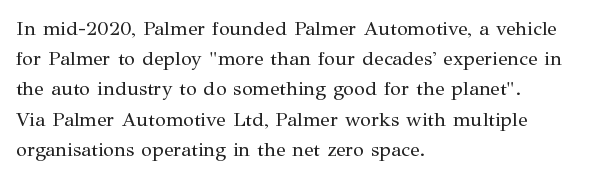
What stands out about the letter spacing? Nothing — it is the standard amount. The axis of the letterforms is exactly vertical. Check the space under the baseline: it is left empty. Evenly set lines give the paragraph a standard silhouette.
